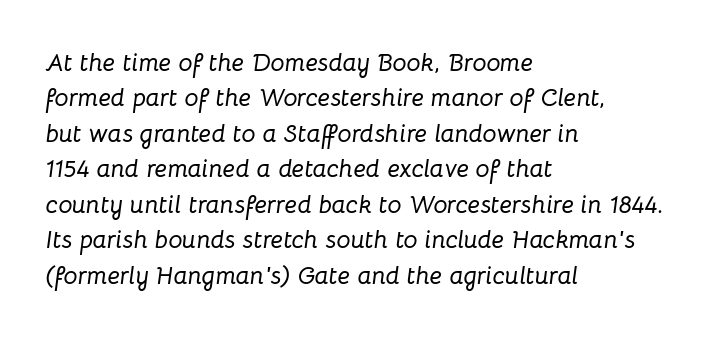
The image shows 25 px text type, italic (leaning right); set left-aligned, normal line spacing (1.42x), normal letter spacing, not underlined.
